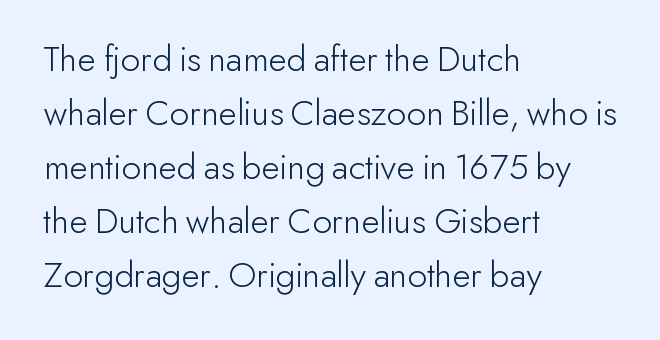
Ink coverage per letter is moderate at most. The zone under the glyphs is completely vacant. Looks like regular typesetting: each glyph gets only the width it needs. The designer went with a sans here, leaving each stem footless. Each word holds together tightly as a unit, with standard inter-letter gaps. Notice how the passage keeps a crisp vertical edge on the left only.
